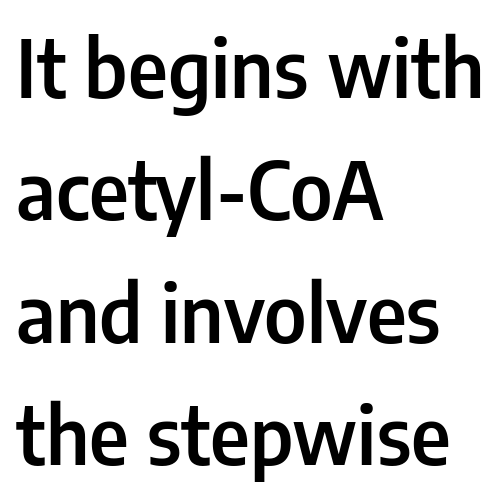
The image shows 79 px semibold, condensed sans-serif type, upright; set left-aligned, normal line spacing (1.55x), normal letter spacing, not underlined; low stroke contrast and a medium x-height.
